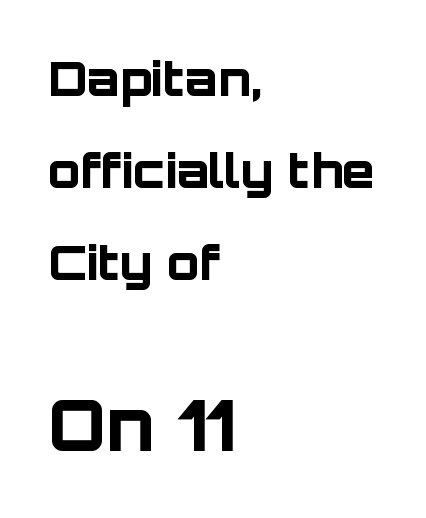
{"serif": "no", "italic": "no", "bold": "yes", "weight": "bold", "width": "normal", "stroke_contrast": "low", "x_height": "large", "monospaced": "no", "underline": "no", "align": "left", "line_spacing": "loose", "line_spacing_ratio": 1.96, "letter_spacing": "normal", "letter_spacing_em": 0.0, "larger_block": "second", "size_ratio": 1.49, "glyph_px": 70}
